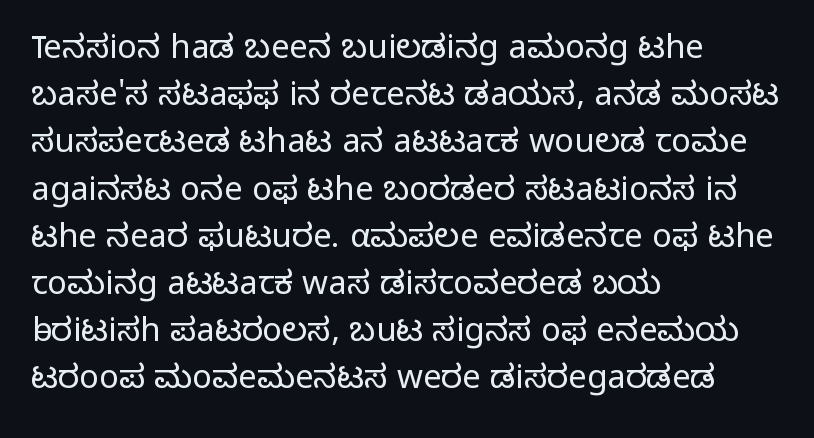
The letters carry no serifs — their stems end cleanly without finishing strokes. Each line starts at the same left margin while the right side varies. Compared with typical paragraphs, the rows here are spaced about the same. The lettering stays uniformly vertical, giving the passage a roman look. Note the varied advance widths — an 'i' is clearly narrower than an 'm'. You could call the tracking neutral — neither tight nor loose.
